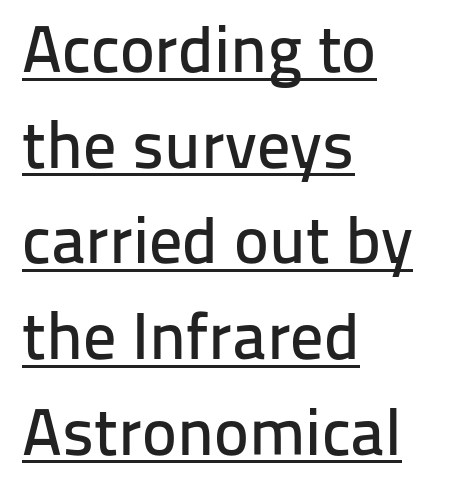
Spacing verdict: proportional, widths tailored to each character. Honestly, the underline is the first thing you notice here. This sample uses plain, unmodified letter spacing. The text was rendered using a sans face with plain stroke endings. Baseline-to-baseline distance is the conventional proportion of letter height. Quick note: not italic, upright.
